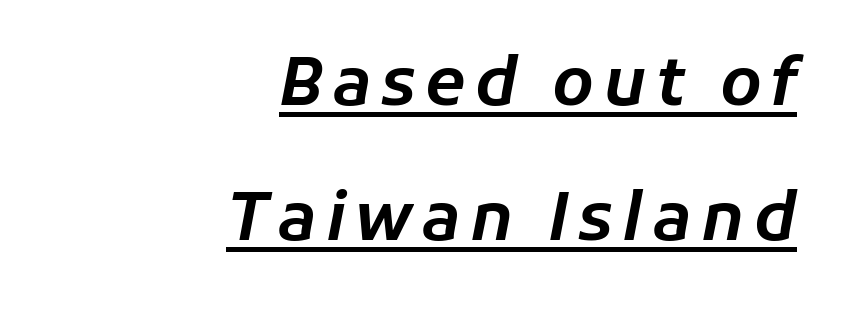
You can see a thin bar hugging the bottom of the glyphs. Designer's note — italics engaged. Do the characters align in a grid? No, the font is proportional. The leading is generous, giving the passage an open texture.
